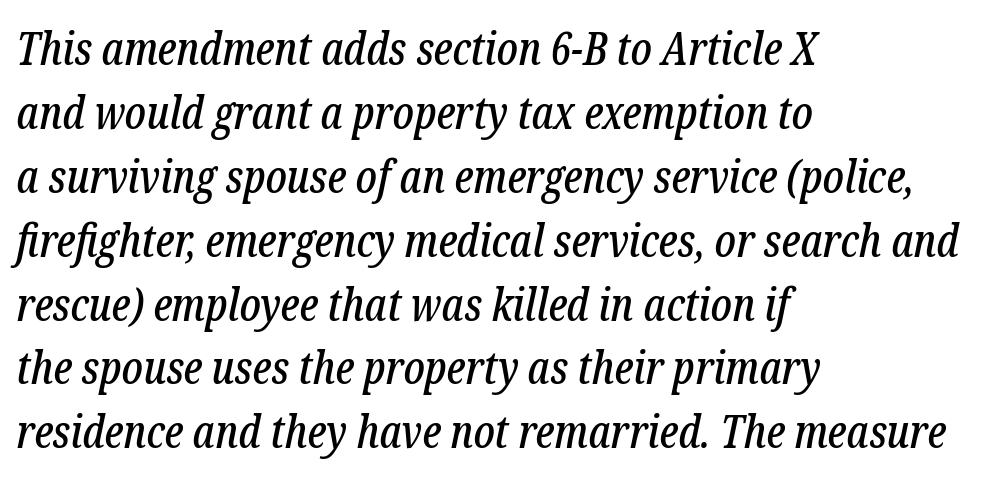
The image shows 45 px condensed serif type, italic (leaning right); set left-aligned, normal line spacing (1.42x), normal letter spacing, not underlined; low stroke contrast and a medium x-height.
